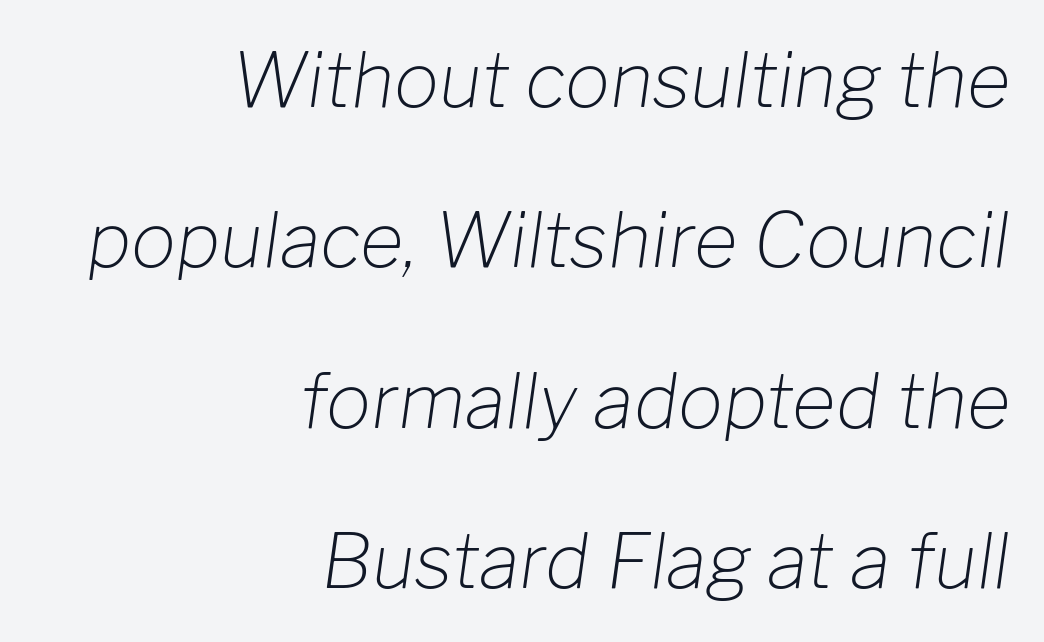
Tall strokes in this sample are angled rather than plumb. Rows of type keep a wide berth in the vertical direction. Words appear dense and cohesive because spacing is normal. Does the copy run flush right? Yes — the right margin is perfectly even. Stems and bowls with no extra thickness — not bold.
